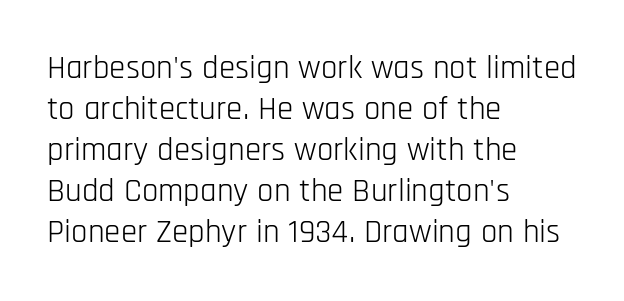
The image shows 33 px light, condensed sans-serif type, upright; set left-aligned, line spacing 1.24x, normal letter spacing, not underlined; low stroke contrast and a large x-height.
